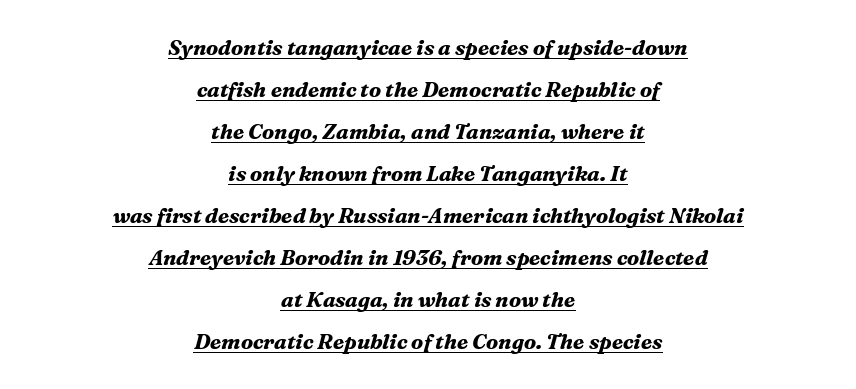
{"italic": "yes", "lean": "right", "slant_degrees": 16, "bold": "yes", "underline": "yes", "align": "center", "line_spacing": "loose", "line_spacing_ratio": 2.0, "letter_spacing": "normal", "letter_spacing_em": 0.0, "glyph_px": 21}
